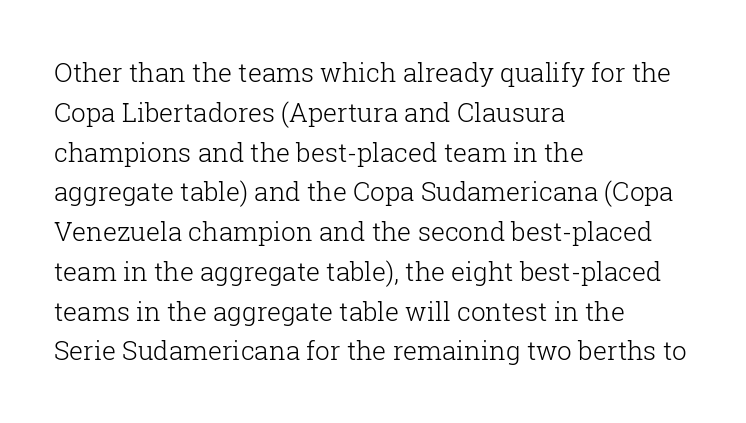
Q: Is the text bold? A: No.
Q: Is the text italic (slanted)? A: No, it is upright.
Q: Is the text underlined? A: No.
Q: How is the paragraph aligned? A: Left-aligned.
Q: Is the spacing between letters normal or unusually wide? A: Normal.
Q: Is the spacing between lines tight, normal or loose? A: Normal.
